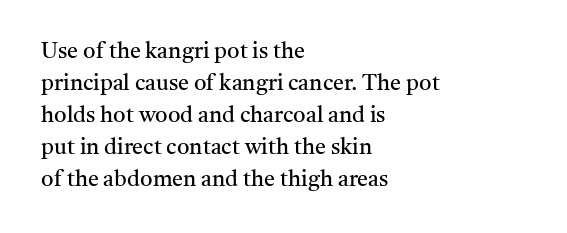
{"italic": "no", "bold": "no", "underline": "no", "align": "left", "line_spacing": "normal", "line_spacing_ratio": 1.45, "letter_spacing": "normal", "letter_spacing_em": 0.0, "glyph_px": 22}
